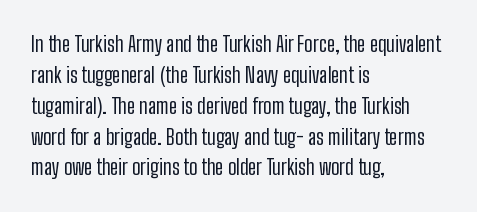
{"italic": "no", "bold": "no", "underline": "no", "align": "left", "line_spacing": "normal", "line_spacing_ratio": 1.47, "letter_spacing": "normal", "letter_spacing_em": 0.0, "glyph_px": 21}
